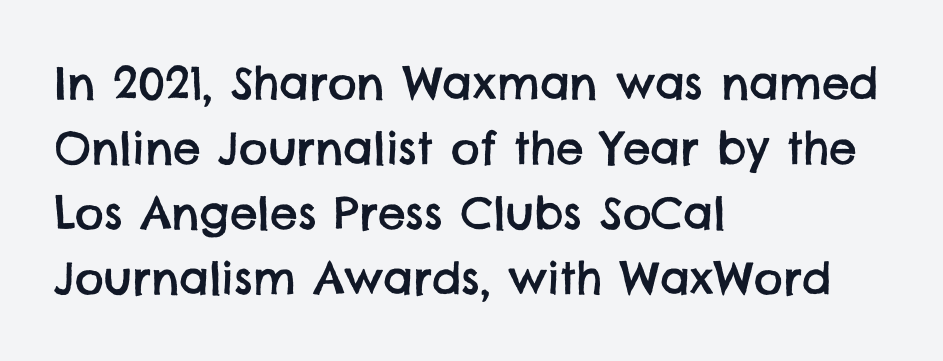
The designer went with a sans here, leaving each stem footless. Between one letter and the next there's only the usual sliver of space. The ragged edge is on the right, which tells us the setting is flush left. What's the leading like? Ordinary, nothing unusual. The area under the type is left untouched.
